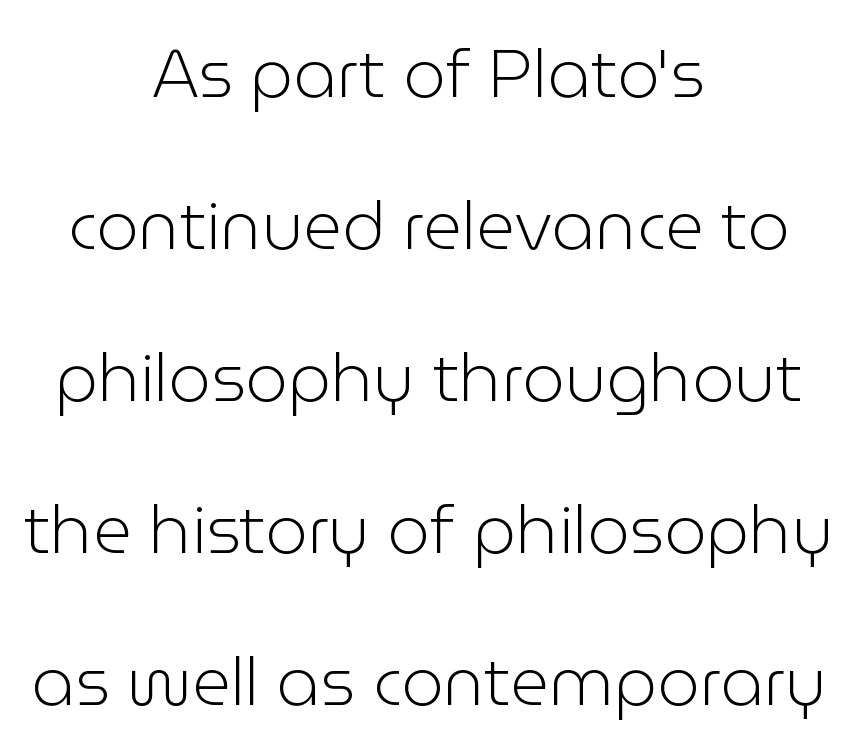
Q: Is the text bold? A: No.
Q: Is the text italic (slanted)? A: No, it is upright.
Q: Is the typeface a serif or a sans-serif typeface? A: Sans-serif.
Q: Is the text underlined? A: No.
Q: How is the paragraph aligned? A: Centered.
Q: Is the spacing between letters normal or unusually wide? A: Normal.
Q: Is the spacing between lines tight, normal or loose? A: Loose.
Q: Width (condensed, normal, or wide)? A: Normal.
Q: Stroke contrast? A: Low.
Q: x-height? A: Medium.
Q: Monospaced? A: No.
